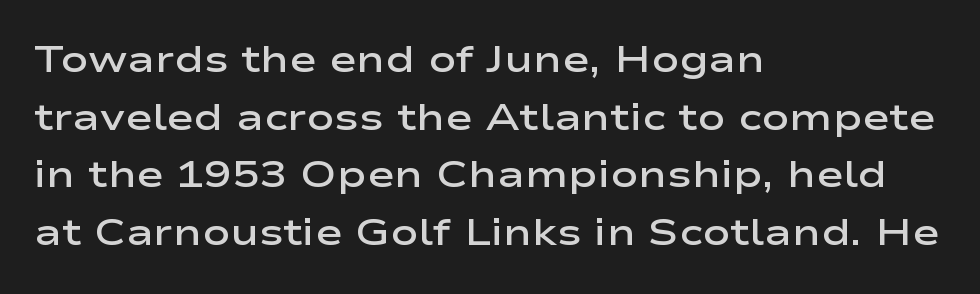
Q: Is the text bold? A: Semi-bold.
Q: Is the text italic (slanted)? A: No, it is upright.
Q: Is the typeface a serif or a sans-serif typeface? A: Sans-serif.
Q: Is the text underlined? A: No.
Q: How is the paragraph aligned? A: Left-aligned.
Q: Is the spacing between letters normal or unusually wide? A: Normal.
Q: Is the spacing between lines tight, normal or loose? A: Normal.
Q: Width (condensed, normal, or wide)? A: Wide.
Q: Stroke contrast? A: Low.
Q: x-height? A: Medium.
Q: Monospaced? A: No.
